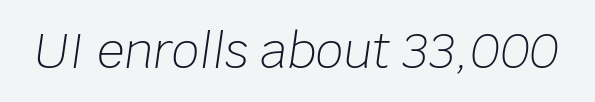
{"italic": "yes", "lean": "right", "slant_degrees": 8, "bold": "no", "weight": "light", "width": "normal", "stroke_contrast": "low", "x_height": "large", "monospaced": "no", "underline": "no", "letter_spacing": "normal", "letter_spacing_em": 0.0, "glyph_px": 48}
